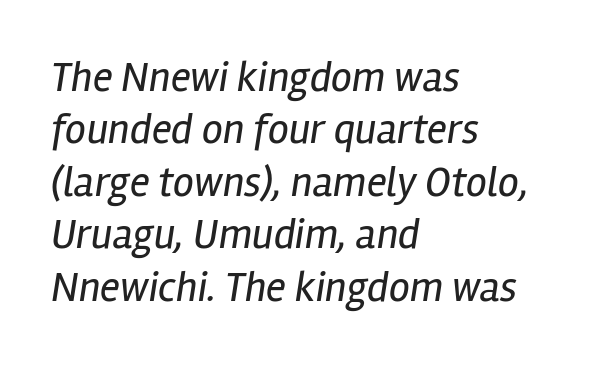
{"italic": "yes", "lean": "right", "slant_degrees": 12, "bold": "no", "weight": "regular", "width": "condensed", "stroke_contrast": "low", "x_height": "medium", "monospaced": "no", "underline": "no", "align": "left", "line_spacing": "normal", "line_spacing_ratio": 1.25, "letter_spacing": "normal", "letter_spacing_em": 0.0, "glyph_px": 42}
